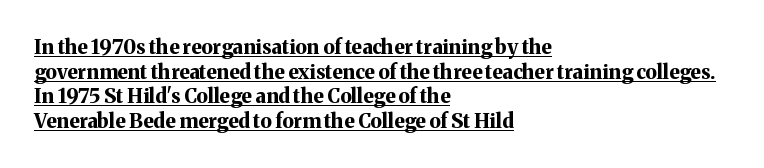
Q: Is the text bold? A: Yes.
Q: Is the text italic (slanted)? A: No, it is upright.
Q: Is the text underlined? A: Yes.
Q: How is the paragraph aligned? A: Left-aligned.
Q: Is the spacing between letters normal or unusually wide? A: Normal.
